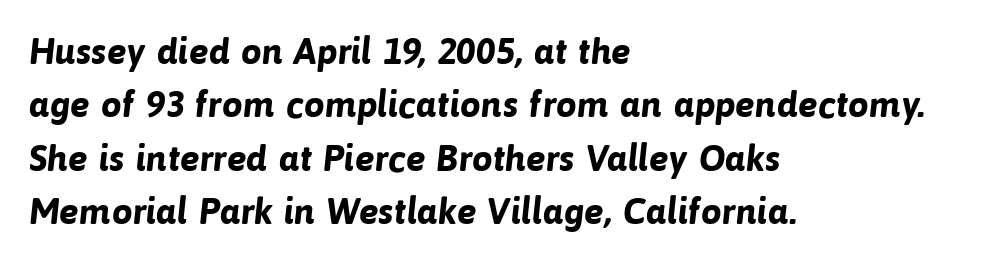
Q: Is the text bold? A: Yes.
Q: Is the typeface a serif or a sans-serif typeface? A: Sans-serif.
Q: Is the text underlined? A: No.
Q: How is the paragraph aligned? A: Left-aligned.
Q: Is the spacing between letters normal or unusually wide? A: Normal.
Q: Is the spacing between lines tight, normal or loose? A: Normal.
Q: Width (condensed, normal, or wide)? A: Normal.
Q: Stroke contrast? A: Low.
Q: x-height? A: Medium.
Q: Monospaced? A: No.
